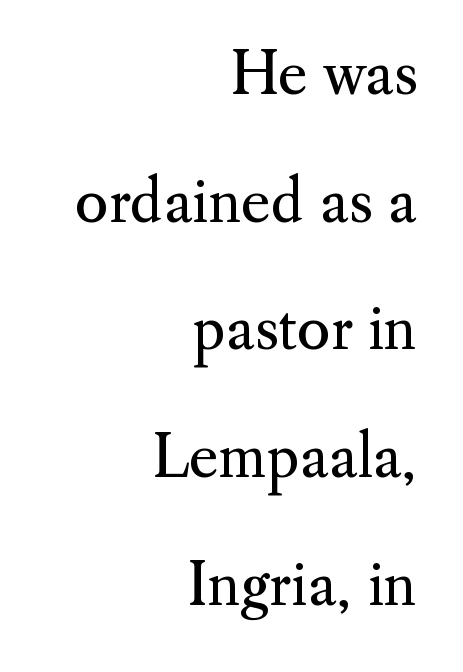
The image shows 57 px regular-weight serif type, upright; set right-aligned, loose line spacing (2.24x), normal letter spacing, not underlined; medium stroke contrast and a small x-height.
